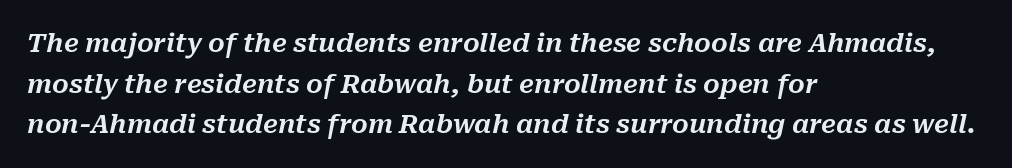
{"italic": "yes", "lean": "right", "slant_degrees": 10, "underline": "no", "align": "left", "line_spacing": "normal", "line_spacing_ratio": 1.56, "letter_spacing": "normal", "letter_spacing_em": 0.0, "glyph_px": 26}
